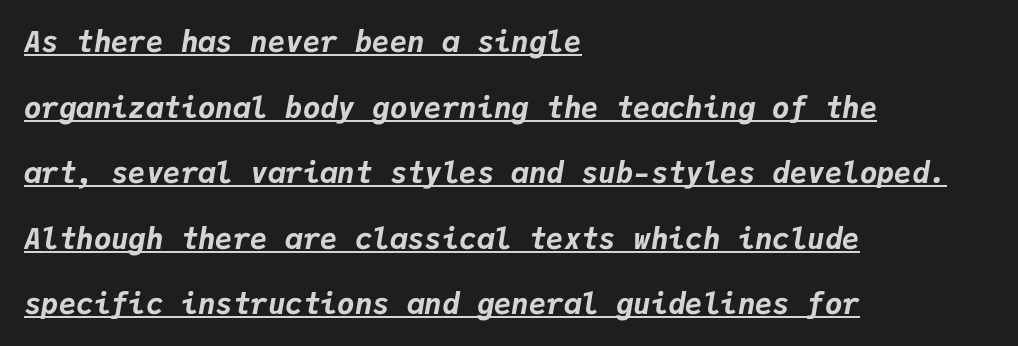
A baseline rule has been typeset under these characters. As a designer I'd log this as weight 700, bold. A student would call this left alignment; a typographer would say flush left, rag right. This sample uses an oblique cut, with every glyph tilted off the vertical.
